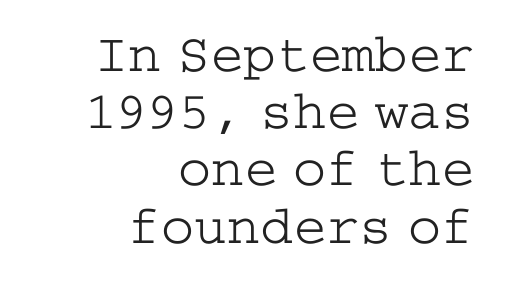
{"serif": "yes", "italic": "no", "bold": "no", "weight": "light", "width": "wide", "stroke_contrast": "low", "x_height": "medium", "underline": "no", "align": "right", "line_spacing": "tight", "line_spacing_ratio": 1.04, "letter_spacing": "normal", "letter_spacing_em": 0.0, "glyph_px": 55}
